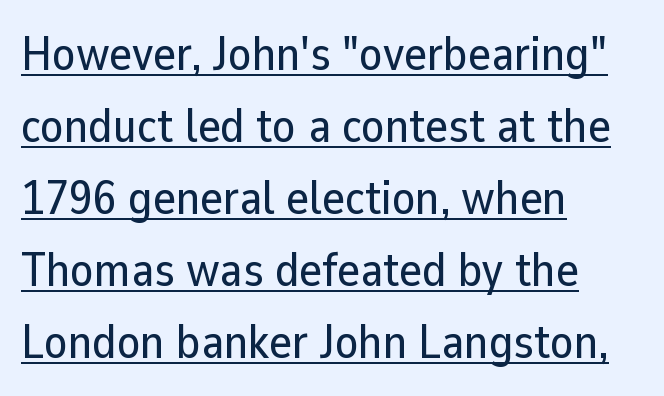
The image shows 48 px sans-serif type, upright; set left-aligned, normal line spacing (1.5x), normal letter spacing, underlined; low stroke contrast and a medium x-height.
